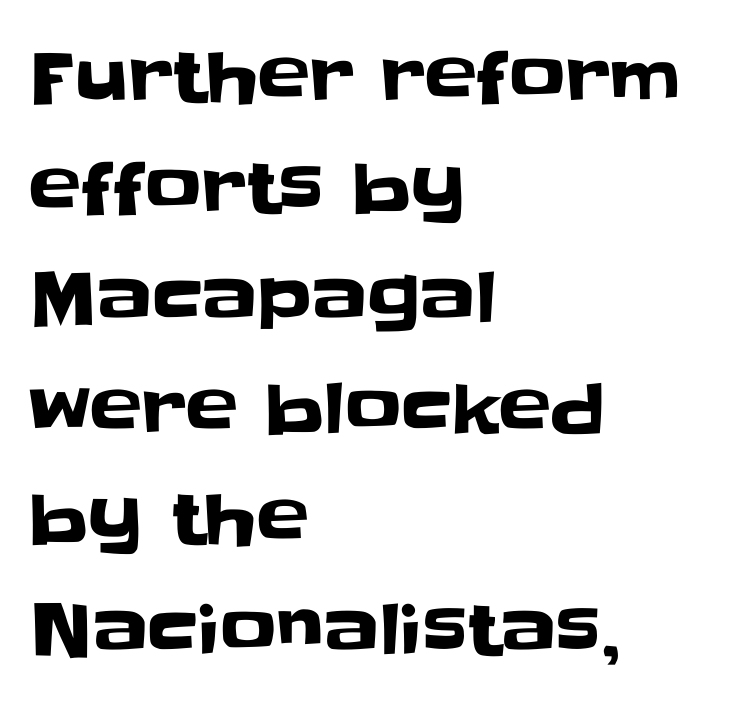
{"serif": "no", "italic": "no", "width": "normal", "stroke_contrast": "low", "x_height": "large", "monospaced": "no", "underline": "no", "align": "left", "line_spacing": "normal", "line_spacing_ratio": 1.58, "letter_spacing": "normal", "letter_spacing_em": 0.0, "glyph_px": 70}
